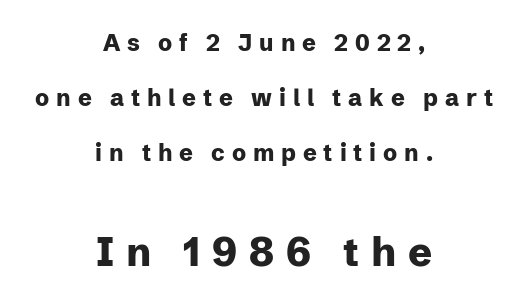
{"serif": "no", "italic": "no", "bold": "yes", "weight": "heavy", "width": "normal", "stroke_contrast": "low", "x_height": "medium", "monospaced": "no", "underline": "no", "align": "center", "line_spacing": "loose", "line_spacing_ratio": 2.4, "letter_spacing": "wide", "letter_spacing_em": 0.3, "larger_block": "second", "size_ratio": 1.74, "glyph_px": 40}
